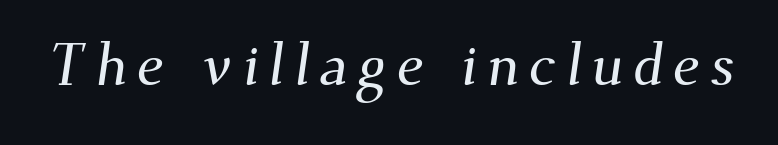
The face used here is proportionally spaced, like ordinary book or web type. Examine the stroke ends and you'll spot serifs. Anything drawn beneath the words? Only blank space.
